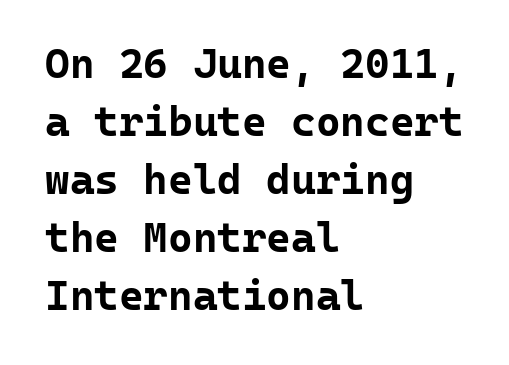
{"serif": "no", "italic": "no", "bold": "yes", "weight": "bold", "width": "normal", "stroke_contrast": "low", "x_height": "medium", "monospaced": "yes", "underline": "no", "align": "left", "line_spacing": "normal", "line_spacing_ratio": 1.38, "letter_spacing": "normal", "letter_spacing_em": 0.0, "glyph_px": 42}
